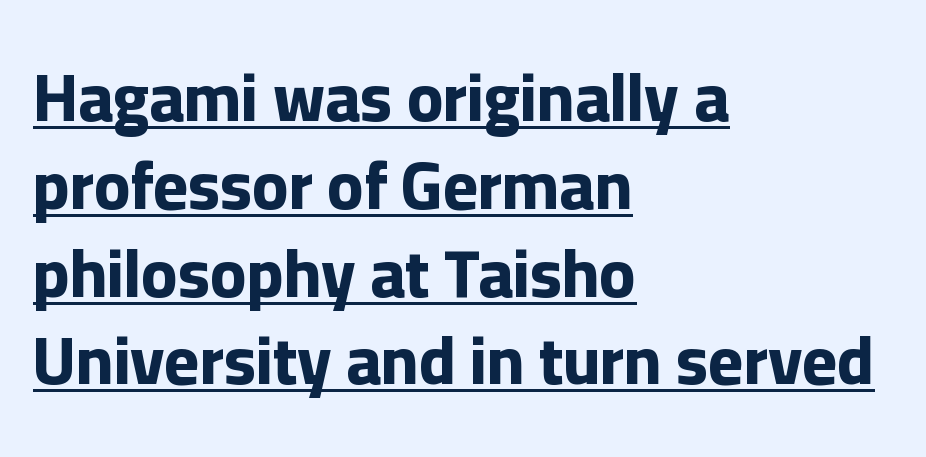
The letters sit at their default tracking, neither squeezed nor spread. The vertical gap from one line to the next is medium. Italic? Not at all — the glyphs are vertical. Check the space under the baseline: a stroke is drawn there. Is this a fixed-width face? No — the glyphs have proportional, varying widths. The font is running at its bold setting.
